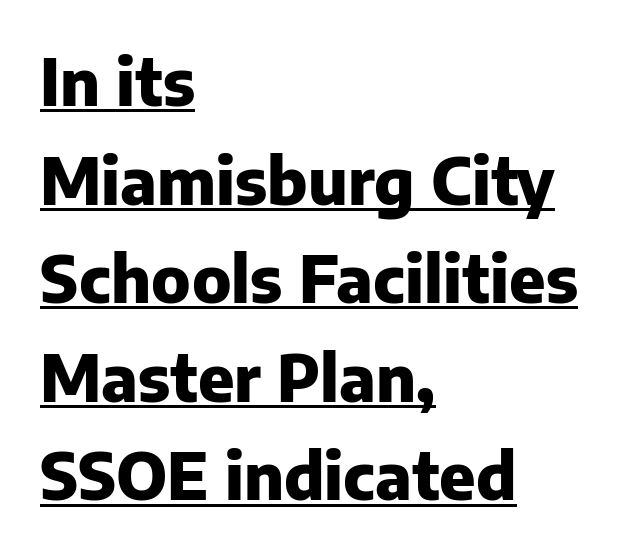
{"serif": "no", "italic": "no", "bold": "yes", "weight": "heavy", "width": "normal", "stroke_contrast": "low", "x_height": "medium", "monospaced": "no", "underline": "yes", "align": "left", "line_spacing": "normal", "line_spacing_ratio": 1.54, "letter_spacing": "normal", "letter_spacing_em": 0.0, "glyph_px": 64}
